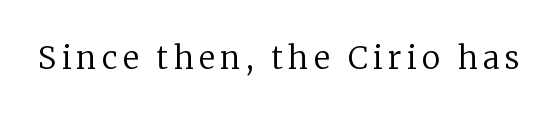
Designer's note — italics off, roman on. Stems here are at most as thick as an everyday book face. To sum up the face: it has serifs. The zone under the glyphs is completely vacant. Do the characters align in a grid? No, the font is proportional.
